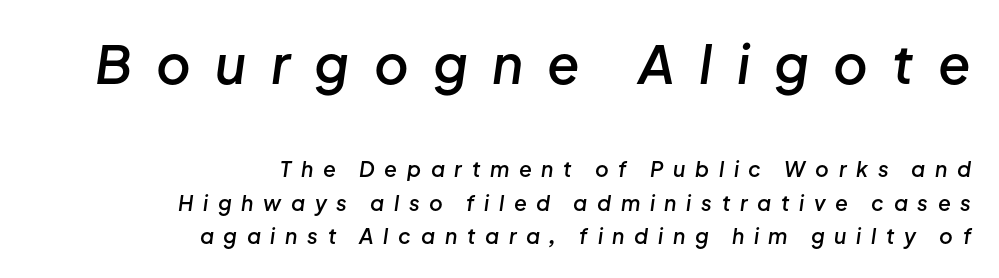
Q: Is the text bold? A: Semi-bold.
Q: Is the text italic (slanted)? A: Yes, it leans right by about 8 degrees.
Q: Is the text underlined? A: No.
Q: How is the paragraph aligned? A: Right-aligned.
Q: Is the spacing between letters normal or unusually wide? A: Unusually wide.
Q: Is the spacing between lines tight, normal or loose? A: Normal.
Q: Which block of text is set in a larger size, the first (top) or the second (bottom)? A: The first (top) one.
Q: Width (condensed, normal, or wide)? A: Normal.
Q: Stroke contrast? A: Low.
Q: x-height? A: Medium.
Q: Monospaced? A: No.
